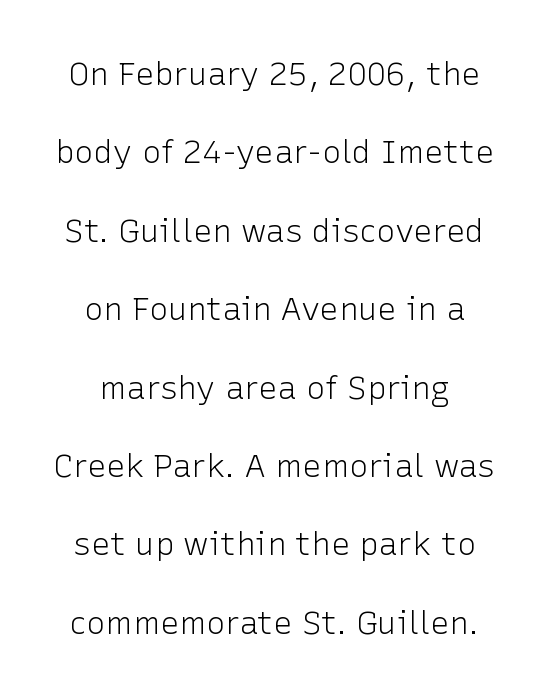
This rendering features lettering with no underline. This sample uses an upright cut, with every glyph sitting square on the baseline. A quiet, ordinary-to-light weight characterises the typeface. You could call the tracking neutral — neither tight nor loose. These lines are rendered in a variable-pitch font.
